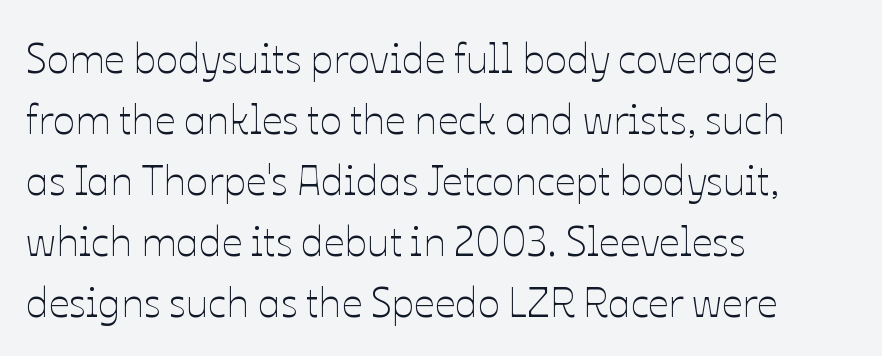
Q: Is the text bold? A: No.
Q: Is the text italic (slanted)? A: No, it is upright.
Q: Is the text underlined? A: No.
Q: How is the paragraph aligned? A: Left-aligned.
Q: Is the spacing between letters normal or unusually wide? A: Normal.
Q: Is the spacing between lines tight, normal or loose? A: Normal.
Q: Width (condensed, normal, or wide)? A: Normal.
Q: Stroke contrast? A: Low.
Q: x-height? A: Medium.
Q: Monospaced? A: No.
